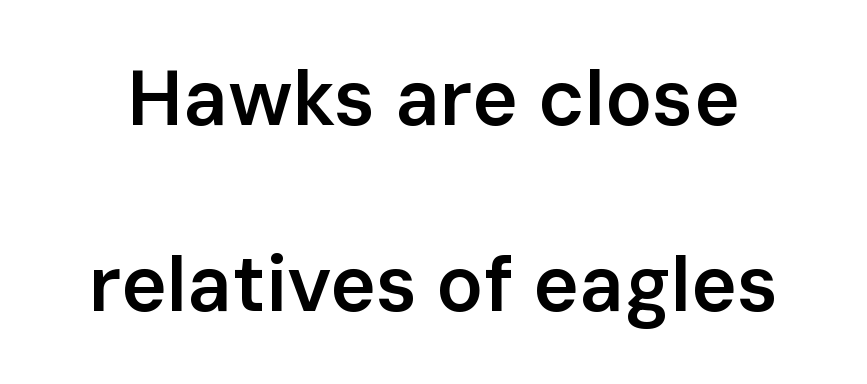
Q: Is the text bold? A: Semi-bold.
Q: Is the text italic (slanted)? A: No, it is upright.
Q: Is the typeface a serif or a sans-serif typeface? A: Sans-serif.
Q: Is the text underlined? A: No.
Q: Is the spacing between letters normal or unusually wide? A: Normal.
Q: Is the spacing between lines tight, normal or loose? A: Loose.
Q: Width (condensed, normal, or wide)? A: Normal.
Q: Stroke contrast? A: Low.
Q: x-height? A: Medium.
Q: Monospaced? A: No.
